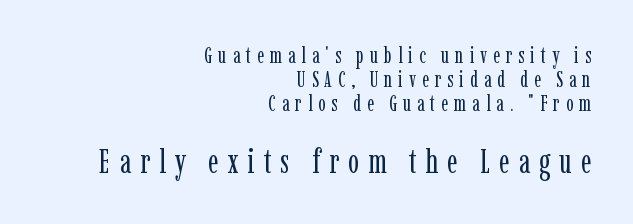
{"serif": "yes", "italic": "no", "bold": "no", "weight": "regular", "width": "condensed", "stroke_contrast": "low", "x_height": "medium", "monospaced": "no", "underline": "no", "align": "right", "line_spacing": "tight", "line_spacing_ratio": 1.1, "letter_spacing": "wide", "letter_spacing_em": 0.27, "larger_block": "second", "size_ratio": 1.5, "glyph_px": 33}
